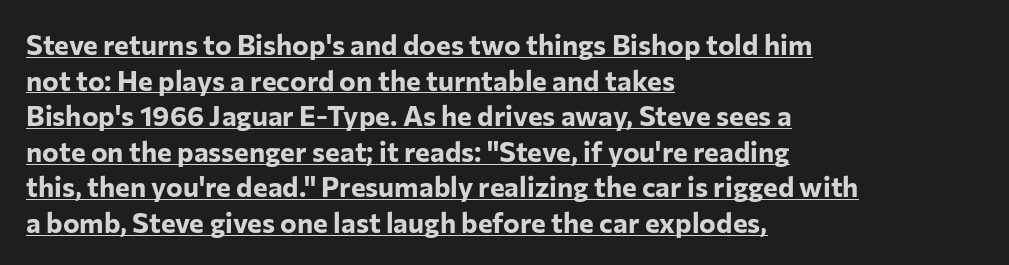
The gaps between neighbouring characters are ordinary and unremarkable. The glyphs have the mass of a bold cut. The paragraph shown leans on its left margin. The lines sit at an ordinary, default distance from one another. Typographically, this falls in the sans-serif category.
